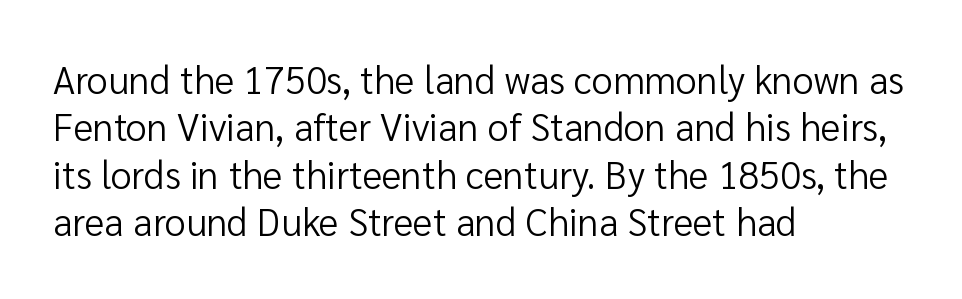
{"serif": "no", "italic": "no", "bold": "no", "weight": "regular", "width": "normal", "stroke_contrast": "low", "x_height": "medium", "monospaced": "no", "underline": "no", "align": "left", "line_spacing": "normal", "line_spacing_ratio": 1.25, "letter_spacing": "normal", "letter_spacing_em": 0.0, "glyph_px": 38}
